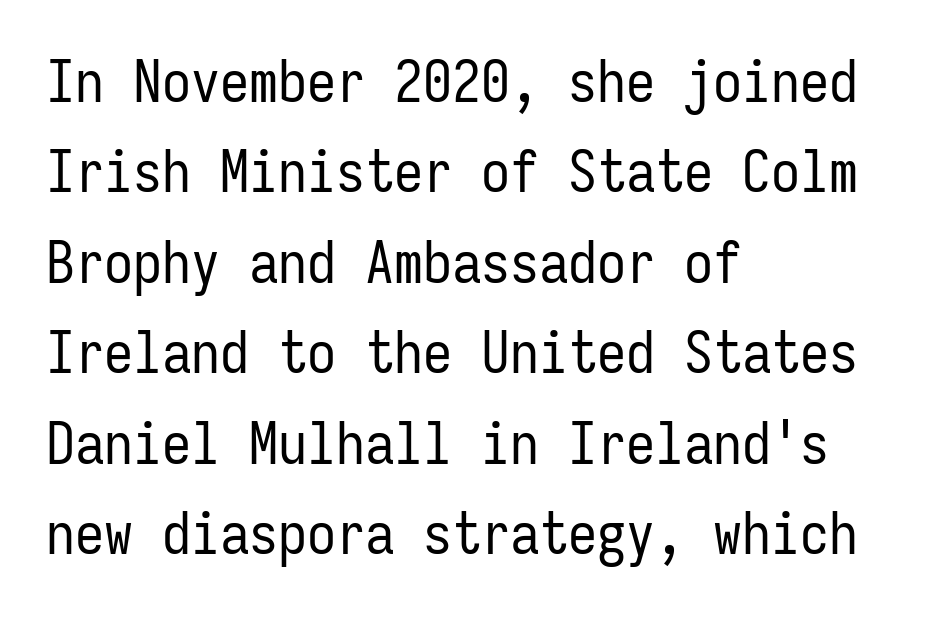
Q: Is the text bold? A: No.
Q: Is the text italic (slanted)? A: No, it is upright.
Q: Is the typeface a serif or a sans-serif typeface? A: Sans-serif.
Q: Is the text underlined? A: No.
Q: How is the paragraph aligned? A: Left-aligned.
Q: Is the spacing between letters normal or unusually wide? A: Normal.
Q: Is the spacing between lines tight, normal or loose? A: Normal.
Q: Width (condensed, normal, or wide)? A: Condensed.
Q: Stroke contrast? A: Low.
Q: x-height? A: Medium.
Q: Monospaced? A: Yes.
